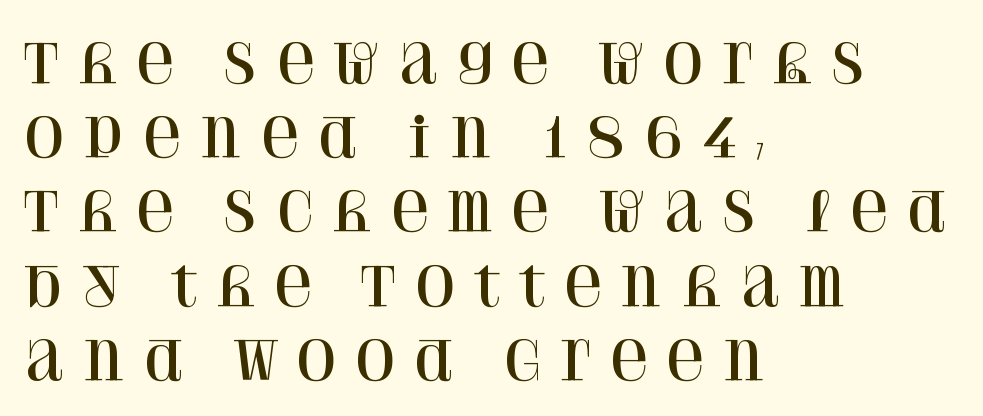
The image shows 53 px serif type, upright; set left-aligned, normal line spacing (1.4x), unusually wide letter spacing (+0.28 em), not underlined; high stroke contrast and a large x-height.
